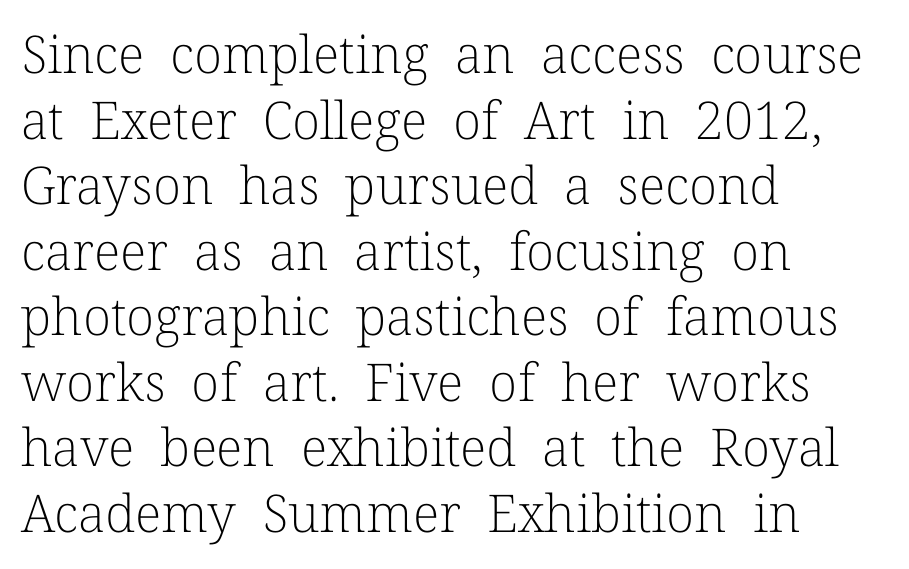
{"serif": "yes", "italic": "no", "bold": "no", "weight": "light", "width": "normal", "stroke_contrast": "low", "x_height": "medium", "monospaced": "no", "underline": "no", "align": "left", "line_spacing": "normal", "line_spacing_ratio": 1.26, "letter_spacing": "normal", "letter_spacing_em": 0.0, "glyph_px": 52}
